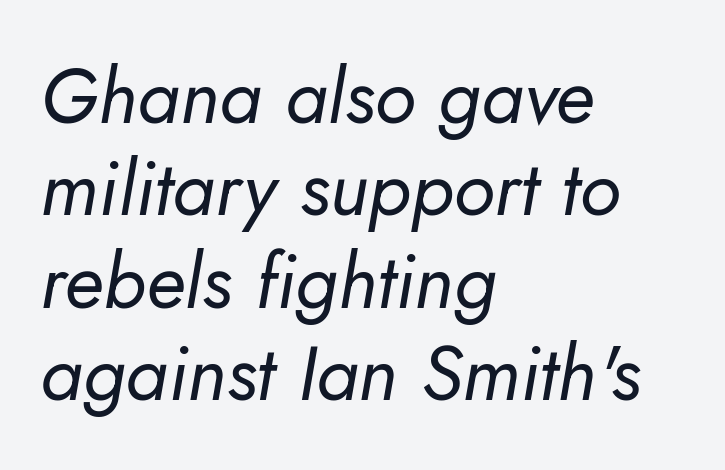
Does extra space separate the letters? No, they use regular spacing. Which margin do the lines hug? The left one — the right edge is uneven. The letters look calm and open, with moderate or lighter stems. The text carries the slant typical of an italic or oblique font.
